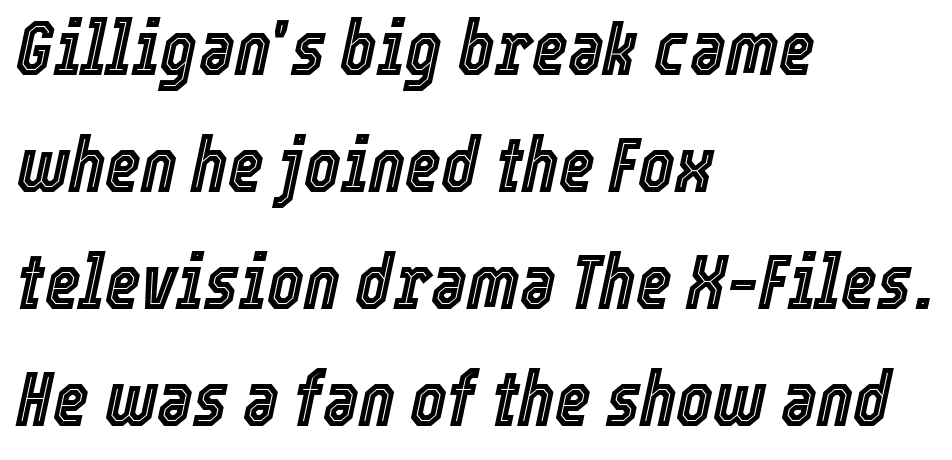
Q: Is the text italic (slanted)? A: Yes, it leans right by about 12 degrees.
Q: Is the text underlined? A: No.
Q: How is the paragraph aligned? A: Left-aligned.
Q: Is the spacing between letters normal or unusually wide? A: Normal.
Q: Is the spacing between lines tight, normal or loose? A: Normal.
Q: Width (condensed, normal, or wide)? A: Condensed.
Q: x-height? A: Medium.
Q: Monospaced? A: No.
